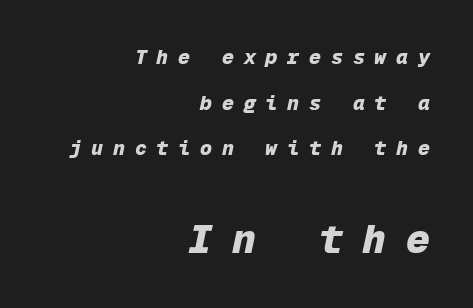
Q: Is the text bold? A: Yes.
Q: Is the text italic (slanted)? A: Yes, it leans right by about 12 degrees.
Q: Is the text underlined? A: No.
Q: How is the paragraph aligned? A: Right-aligned.
Q: Is the spacing between letters normal or unusually wide? A: Unusually wide.
Q: Is the spacing between lines tight, normal or loose? A: Loose.
Q: Which block of text is set in a larger size, the first (top) or the second (bottom)? A: The second (bottom) one.
Q: Width (condensed, normal, or wide)? A: Normal.
Q: Stroke contrast? A: Low.
Q: x-height? A: Medium.
Q: Monospaced? A: Yes.
